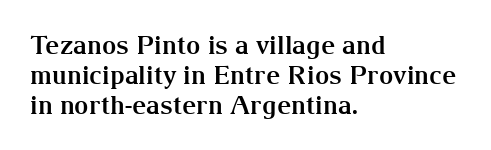
The image shows 25 px bold type, upright; set left-aligned, line spacing 1.2x, normal letter spacing, not underlined.
